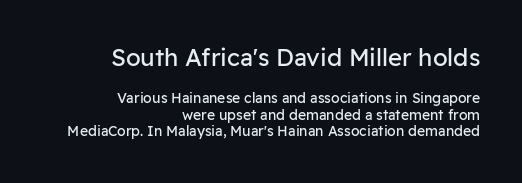
The image shows 24 px text type, upright; set right-aligned, line spacing 1.17x, normal letter spacing, not underlined; the first (top) block is 1.71x larger.
